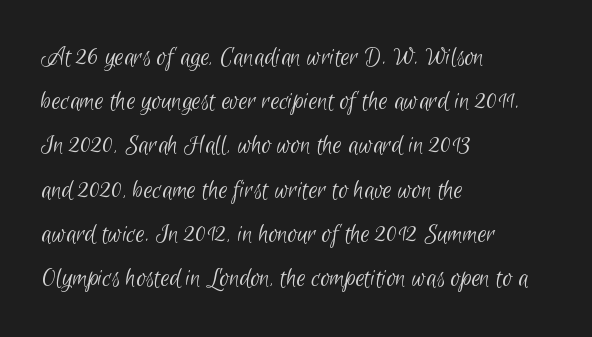
Unbolded letterforms with no extra heft. The words here are not underlined. Vertical spacing — default. Here the designer chose a conventional face with non-uniform glyph widths.
